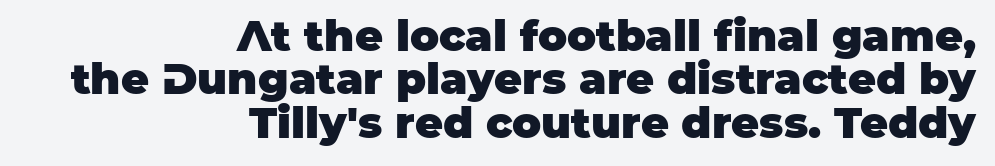
{"serif": "no", "italic": "no", "bold": "yes", "weight": "heavy", "width": "normal", "stroke_contrast": "low", "x_height": "large", "monospaced": "no", "underline": "no", "align": "right", "line_spacing": "tight", "line_spacing_ratio": 1.01, "letter_spacing": "normal", "letter_spacing_em": 0.0, "glyph_px": 43}
